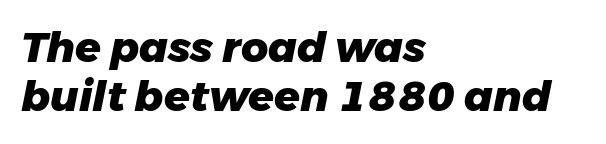
{"italic": "yes", "lean": "right", "slant_degrees": 11, "bold": "yes", "weight": "heavy", "width": "normal", "stroke_contrast": "low", "x_height": "medium", "monospaced": "no", "underline": "no", "align": "left", "line_spacing_ratio": 1.17, "letter_spacing": "normal", "letter_spacing_em": 0.0, "glyph_px": 42}
